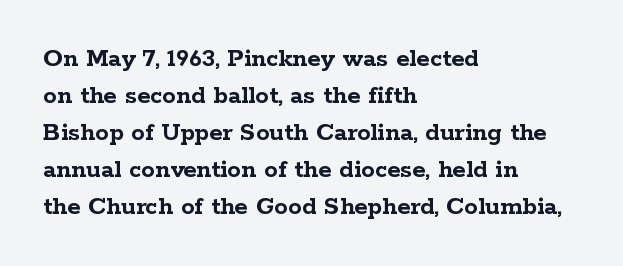
Q: Is the text bold? A: Yes.
Q: Is the text italic (slanted)? A: No, it is upright.
Q: Is the text underlined? A: No.
Q: How is the paragraph aligned? A: Left-aligned.
Q: Is the spacing between letters normal or unusually wide? A: Normal.
Q: Is the spacing between lines tight, normal or loose? A: Normal.
